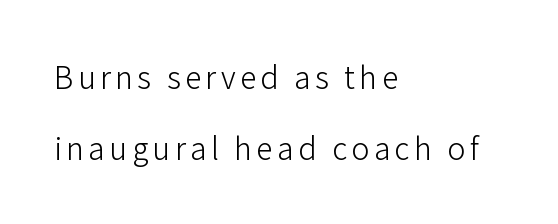
The image shows 30 px light sans-serif type, upright; set left-aligned, loose line spacing (2.37x), not underlined; low stroke contrast and a medium x-height.
